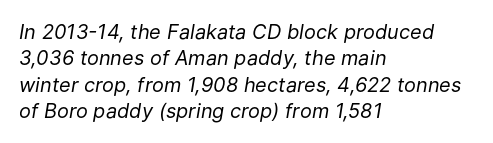
The image shows 20 px text type, italic (leaning right); set left-aligned, normal line spacing (1.32x), normal letter spacing, not underlined.
